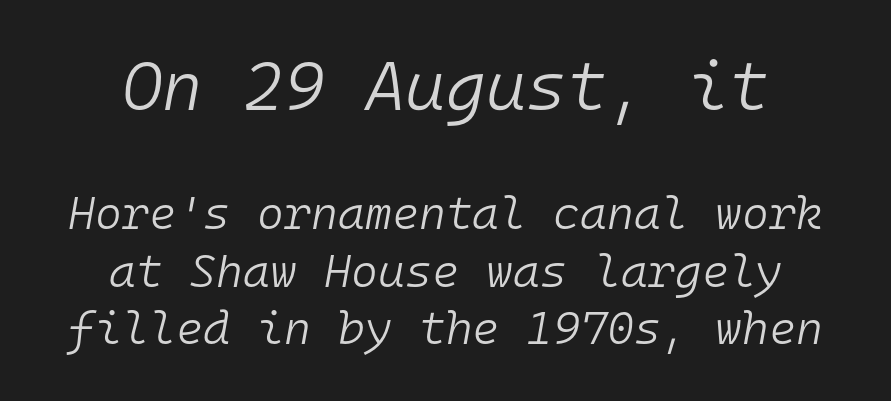
The image shows 69 px light type, italic (leaning right), monospaced; set centered, normal line spacing (1.25x), normal letter spacing, not underlined; the first (top) block is 1.5x larger; low stroke contrast and a medium x-height.
